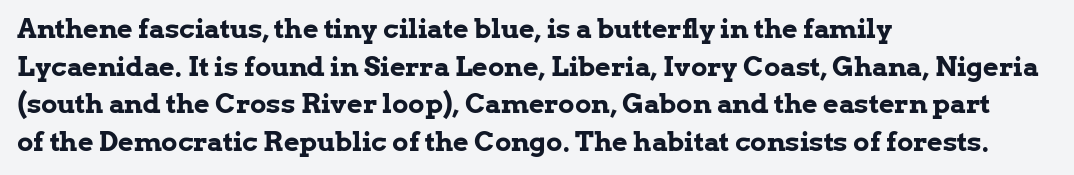
{"italic": "no", "bold": "yes", "underline": "no", "align": "left", "line_spacing": "normal", "line_spacing_ratio": 1.39, "letter_spacing": "normal", "letter_spacing_em": 0.0, "glyph_px": 27}
